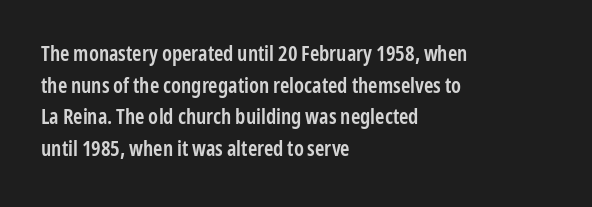
{"italic": "no", "bold": "semi", "underline": "no", "align": "left", "line_spacing": "normal", "line_spacing_ratio": 1.51, "letter_spacing": "normal", "letter_spacing_em": 0.0, "glyph_px": 21}
